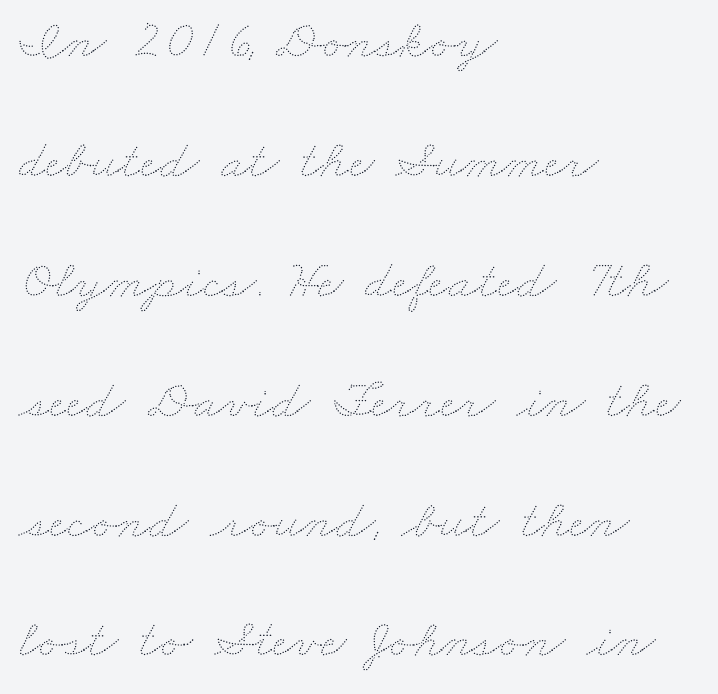
Is there much room between lines? Yes — plenty of vertical air separates them. Think standard paragraph weight, or any step lighter than that. What stands out about the letter spacing? Nothing — it is the standard amount. A bare baseline throughout the passage.
